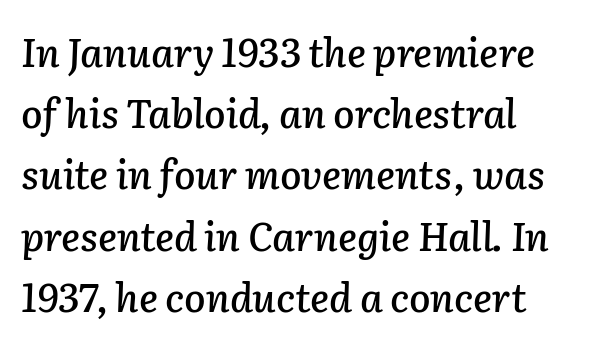
Q: Is the text italic (slanted)? A: Yes, it leans right by about 2 degrees.
Q: Is the text underlined? A: No.
Q: How is the paragraph aligned? A: Left-aligned.
Q: Is the spacing between letters normal or unusually wide? A: Normal.
Q: Is the spacing between lines tight, normal or loose? A: Normal.
Q: Width (condensed, normal, or wide)? A: Normal.
Q: Stroke contrast? A: Low.
Q: x-height? A: Medium.
Q: Monospaced? A: No.
